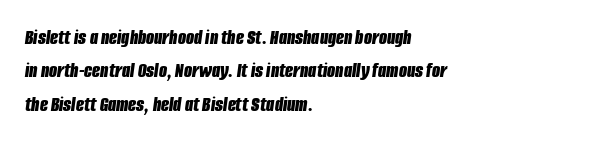
{"italic": "yes", "lean": "right", "slant_degrees": 8, "bold": "yes", "underline": "no", "align": "left", "line_spacing": "normal", "line_spacing_ratio": 1.59, "letter_spacing": "normal", "letter_spacing_em": 0.0, "glyph_px": 21}
